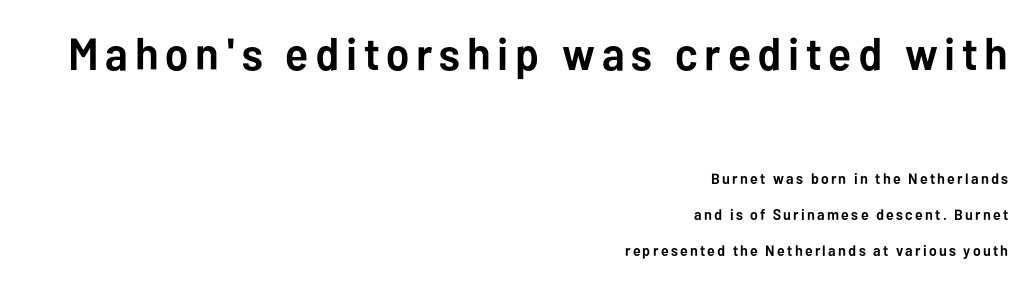
The image shows 45 px semibold sans-serif type, upright; set right-aligned, loose line spacing (2.4x), not underlined; the first (top) block is 3.0x larger; low stroke contrast and a medium x-height.
